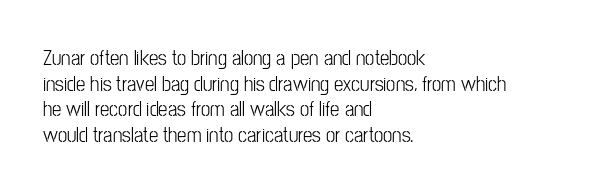
Line beginnings align vertically; line endings do not. Posture: vertical. A typesetter would call this zero additional tracking. The baseline area is clear.
